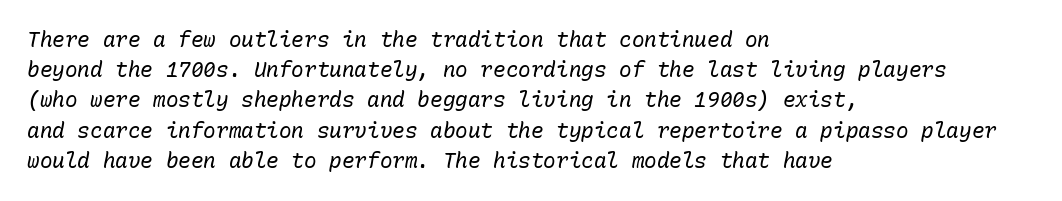
Q: Is the text bold? A: No.
Q: Is the text italic (slanted)? A: Yes, it leans right by about 10 degrees.
Q: Is the text underlined? A: No.
Q: How is the paragraph aligned? A: Left-aligned.
Q: Is the spacing between letters normal or unusually wide? A: Normal.
Q: Is the spacing between lines tight, normal or loose? A: Normal.
